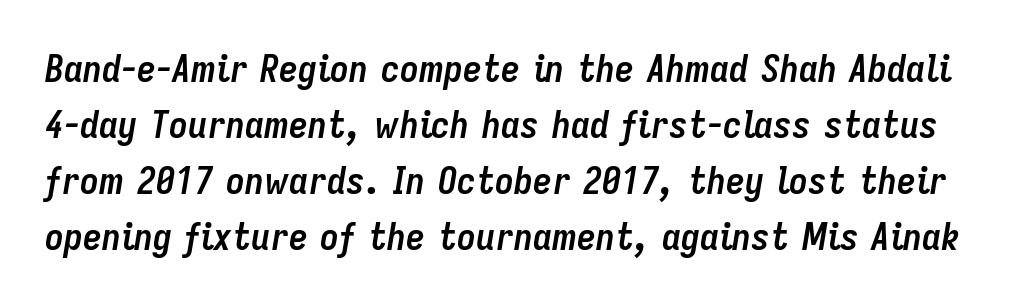
Q: Is the text bold? A: Yes.
Q: Is the text italic (slanted)? A: Yes, it leans right by about 9 degrees.
Q: Is the text underlined? A: No.
Q: Is the spacing between letters normal or unusually wide? A: Normal.
Q: Is the spacing between lines tight, normal or loose? A: Normal.
Q: Width (condensed, normal, or wide)? A: Condensed.
Q: Stroke contrast? A: Low.
Q: x-height? A: Medium.
Q: Monospaced? A: No.
